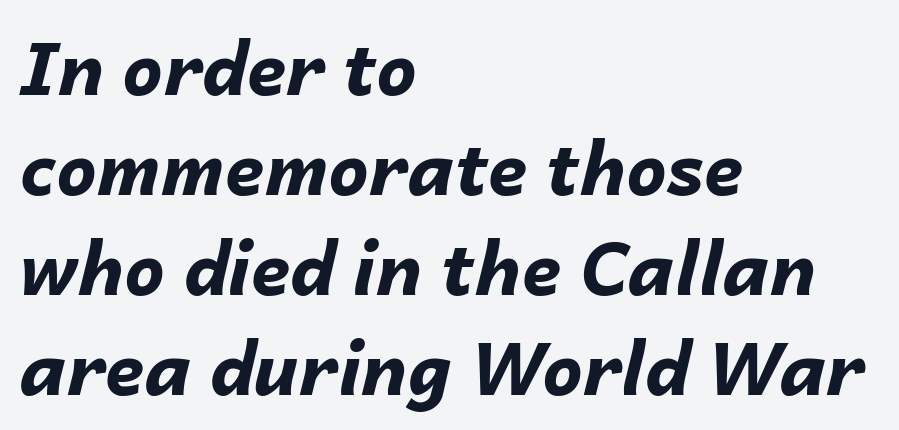
{"italic": "yes", "lean": "right", "slant_degrees": 14, "bold": "yes", "weight": "bold", "width": "normal", "stroke_contrast": "low", "x_height": "medium", "monospaced": "no", "underline": "no", "align": "left", "line_spacing": "normal", "line_spacing_ratio": 1.39, "letter_spacing": "normal", "letter_spacing_em": 0.0, "glyph_px": 72}
